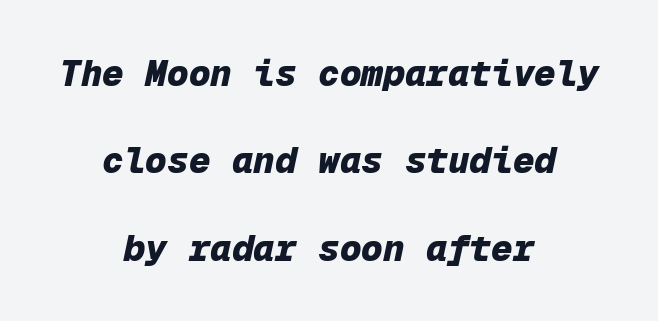
Heavy-handed strokes throughout: this text is bold. In terms of leading, this rendering errs on the spacious side. The text block is weighted toward neither margin, spreading evenly from the middle. Does the lettering tilt? It does — this is italic. Check under the words: just untouched page. Note the uniform advance width — an 'i' takes as much space as an 'm'.
